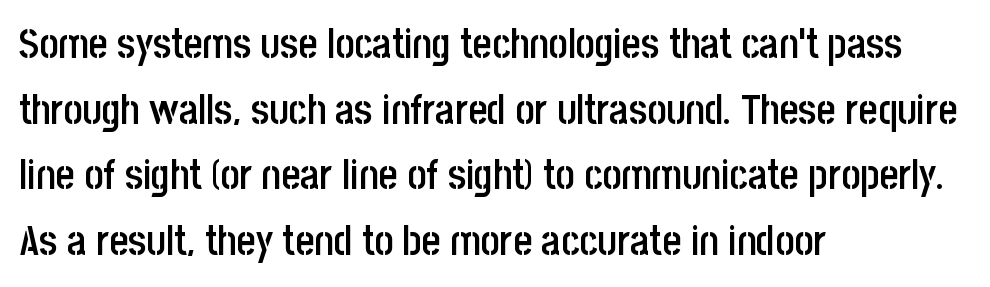
The image shows 41 px semibold, condensed sans-serif type, upright; set left-aligned, normal line spacing (1.6x), normal letter spacing, not underlined; low stroke contrast and a large x-height.
